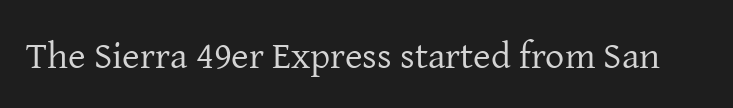
Q: Is the text bold? A: No.
Q: Is the text italic (slanted)? A: No, it is upright.
Q: Is the typeface a serif or a sans-serif typeface? A: Serif.
Q: Is the text underlined? A: No.
Q: Is the spacing between letters normal or unusually wide? A: Normal.
Q: Width (condensed, normal, or wide)? A: Normal.
Q: Stroke contrast? A: Low.
Q: x-height? A: Medium.
Q: Monospaced? A: No.
